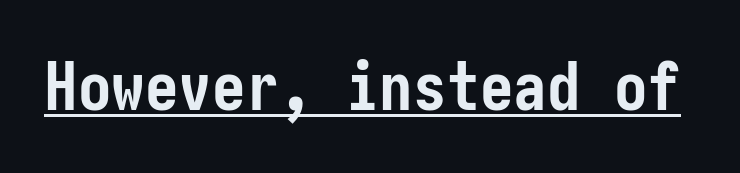
{"serif": "no", "italic": "no", "bold": "yes", "weight": "semibold", "width": "condensed", "stroke_contrast": "low", "x_height": "medium", "underline": "yes", "letter_spacing": "normal", "letter_spacing_em": 0.0, "glyph_px": 67}
